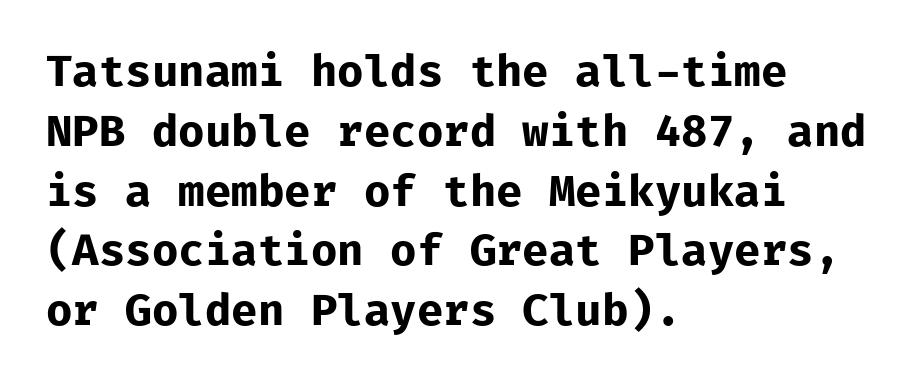
{"serif": "no", "italic": "no", "bold": "yes", "weight": "bold", "width": "normal", "stroke_contrast": "low", "x_height": "medium", "underline": "no", "align": "left", "line_spacing": "normal", "line_spacing_ratio": 1.39, "letter_spacing": "normal", "letter_spacing_em": 0.0, "glyph_px": 43}
